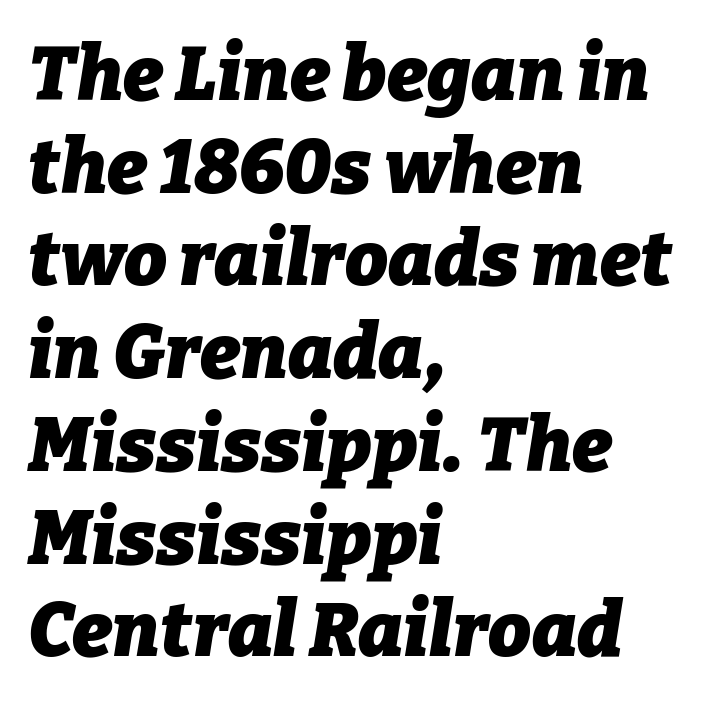
Q: Is the text bold? A: Yes.
Q: Is the text italic (slanted)? A: Yes, it leans right by about 9 degrees.
Q: Is the text underlined? A: No.
Q: How is the paragraph aligned? A: Left-aligned.
Q: Is the spacing between letters normal or unusually wide? A: Normal.
Q: Width (condensed, normal, or wide)? A: Normal.
Q: Stroke contrast? A: Low.
Q: x-height? A: Medium.
Q: Monospaced? A: No.
